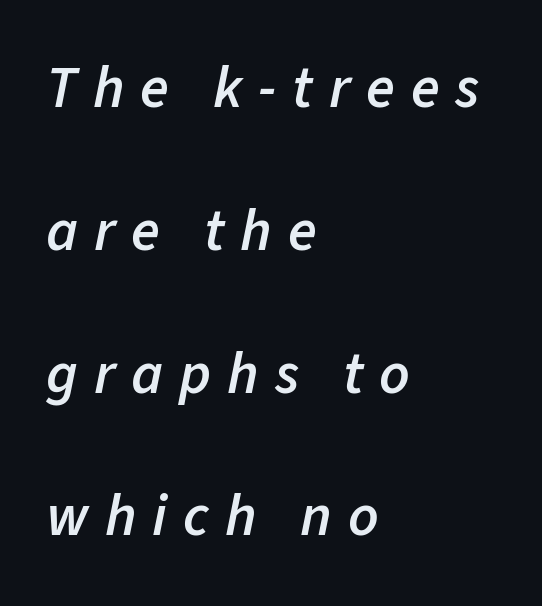
Here the designer chose a conventional face with non-uniform glyph widths. Its strokes are somewhat broadened, the hallmark of semibold type. The glyphs are unaccompanied by any horizontal stroke below them. Honestly, the letter spacing is so wide it's the main thing you notice. Leading is clearly above the norm, producing a sparse column.
